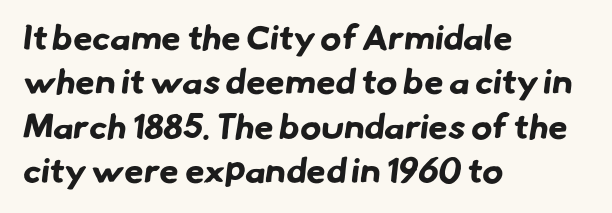
{"serif": "no", "bold": "yes", "weight": "bold", "width": "normal", "stroke_contrast": "low", "x_height": "small", "monospaced": "no", "underline": "no", "align": "left", "line_spacing": "normal", "line_spacing_ratio": 1.27, "letter_spacing": "normal", "letter_spacing_em": 0.0, "glyph_px": 35}
